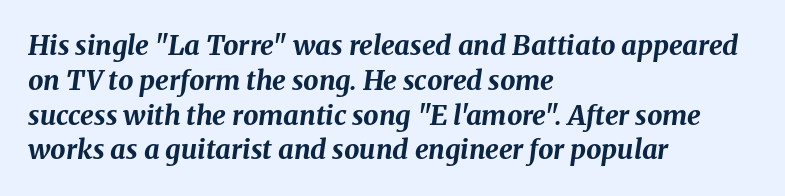
{"italic": "yes", "lean": "right", "slant_degrees": 8, "bold": "yes", "underline": "no", "align": "left", "line_spacing": "normal", "line_spacing_ratio": 1.29, "letter_spacing": "normal", "letter_spacing_em": 0.0, "glyph_px": 27}
